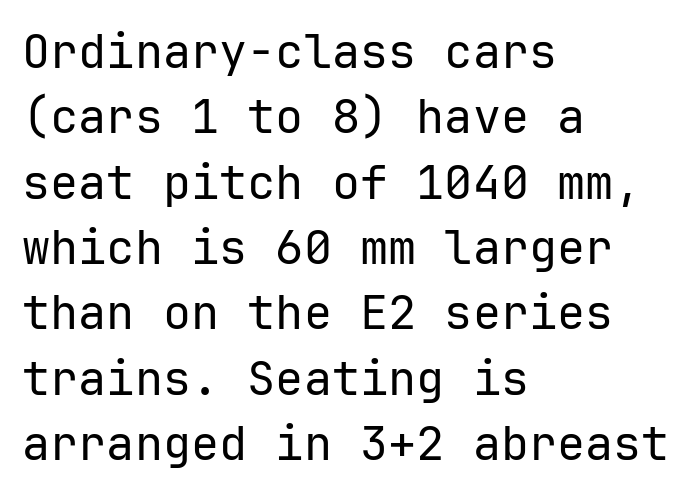
The image shows 47 px regular-weight sans-serif type, upright; set left-aligned, normal line spacing (1.39x), normal letter spacing, not underlined; low stroke contrast and a medium x-height.
